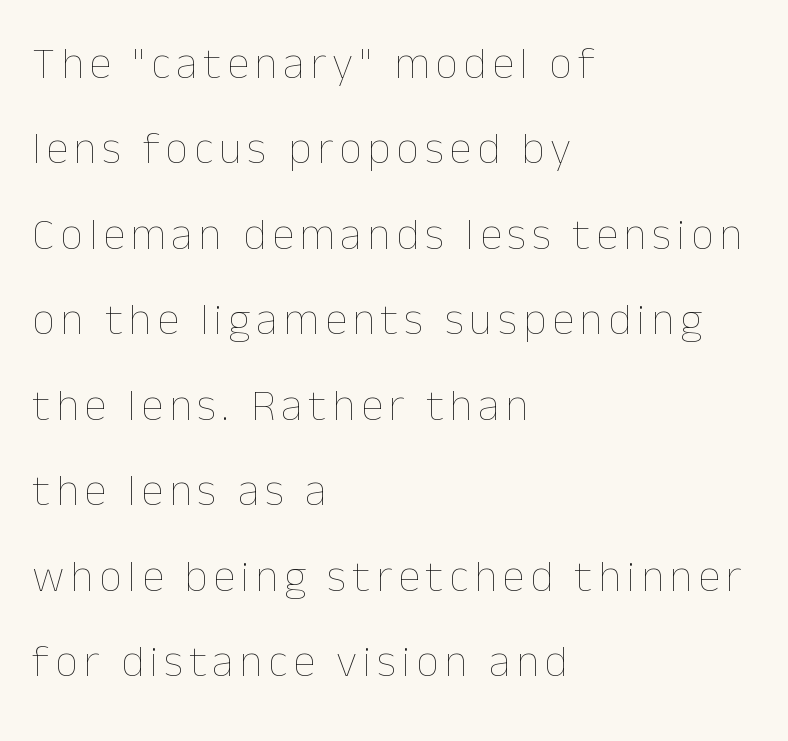
Weight: regular or lighter. Is this a fixed-width face? No — the glyphs have proportional, varying widths. Beneath every word, the page is bare. When letters stand straight like this, we call the style roman or upright. Teacher's note: observe the even left margin — that is flush-left alignment.
